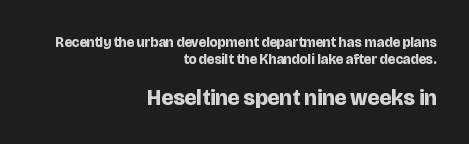
A typesetter would call this zero additional tracking. A full-strength bold gives these letters their thick strokes. Whoever set this made the second block the dominant, larger element. No word sits above an underline.
